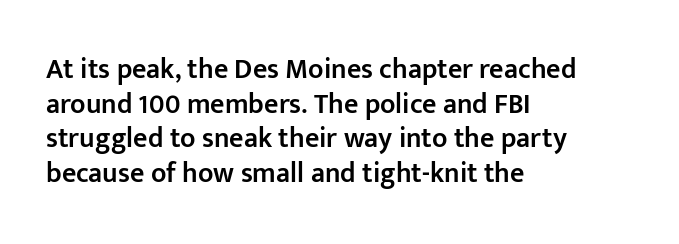
The image shows 28 px semibold sans-serif type, upright; set left-aligned, line spacing 1.24x, normal letter spacing, not underlined; low stroke contrast and a medium x-height.
